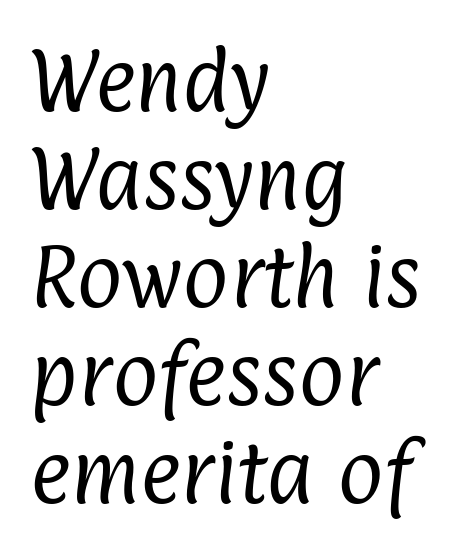
Q: Is the text bold? A: No.
Q: Is the typeface a serif or a sans-serif typeface? A: Sans-serif.
Q: Is the text underlined? A: No.
Q: How is the paragraph aligned? A: Left-aligned.
Q: Is the spacing between letters normal or unusually wide? A: Normal.
Q: Is the spacing between lines tight, normal or loose? A: Normal.
Q: Width (condensed, normal, or wide)? A: Condensed.
Q: Stroke contrast? A: Low.
Q: x-height? A: Medium.
Q: Monospaced? A: No.
